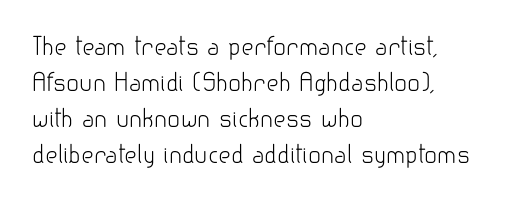
Q: Is the text bold? A: No.
Q: Is the text italic (slanted)? A: No, it is upright.
Q: Is the text underlined? A: No.
Q: How is the paragraph aligned? A: Left-aligned.
Q: Is the spacing between letters normal or unusually wide? A: Normal.
Q: Is the spacing between lines tight, normal or loose? A: Normal.
